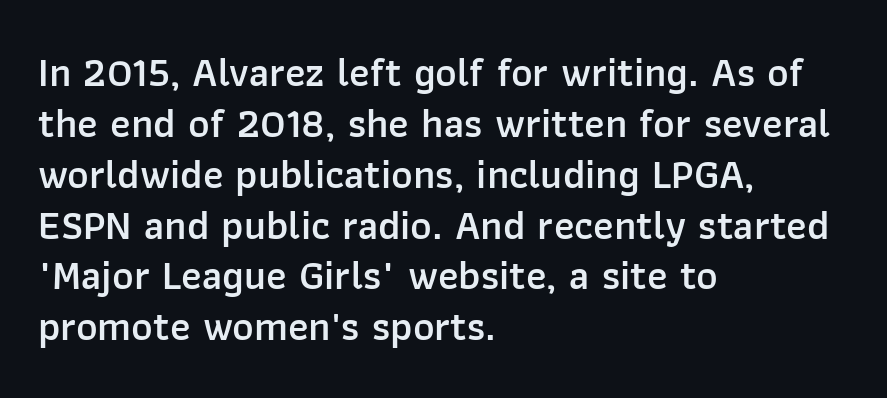
The image shows 41 px semibold sans-serif type, upright; set left-aligned, line spacing 1.24x, normal letter spacing, not underlined; low stroke contrast and a medium x-height.
